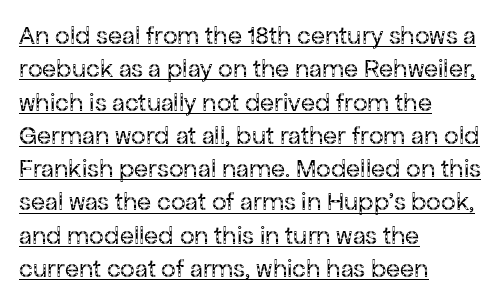
The image shows 26 px text type, upright; set left-aligned, normal line spacing (1.28x), normal letter spacing, underlined.
